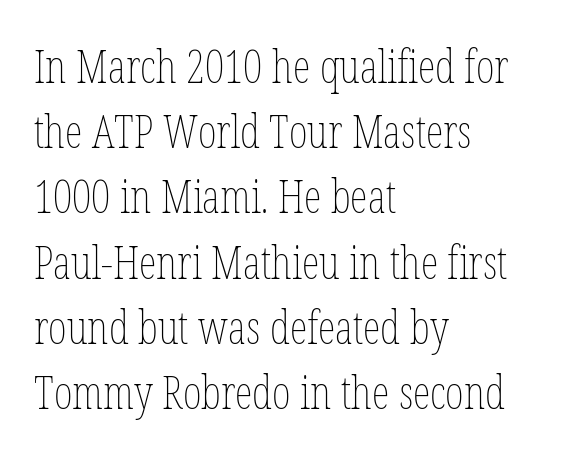
The typography opts for an upright posture over an oblique one. This rendering uses left alignment, leaving the right contour irregular. Think of a printed novel: that variable character pitch is what you see here. Stems here are at most as thick as an everyday book face. Regarding leading, the lines here are spaced in the standard way. Check the space under the baseline: it is left empty.
